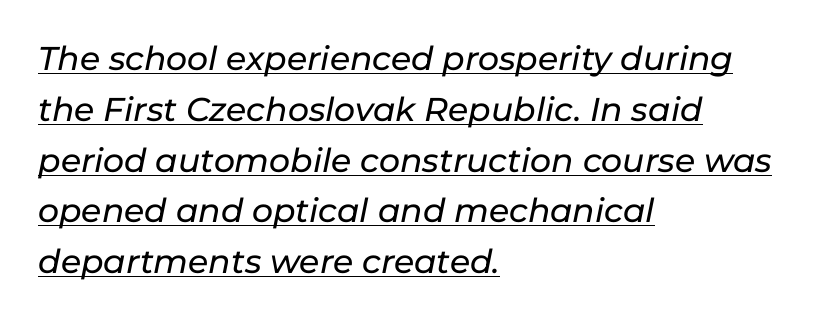
{"italic": "yes", "lean": "right", "slant_degrees": 11, "width": "normal", "stroke_contrast": "low", "x_height": "medium", "monospaced": "no", "underline": "yes", "align": "left", "line_spacing": "normal", "line_spacing_ratio": 1.54, "letter_spacing": "normal", "letter_spacing_em": 0.0, "glyph_px": 33}
